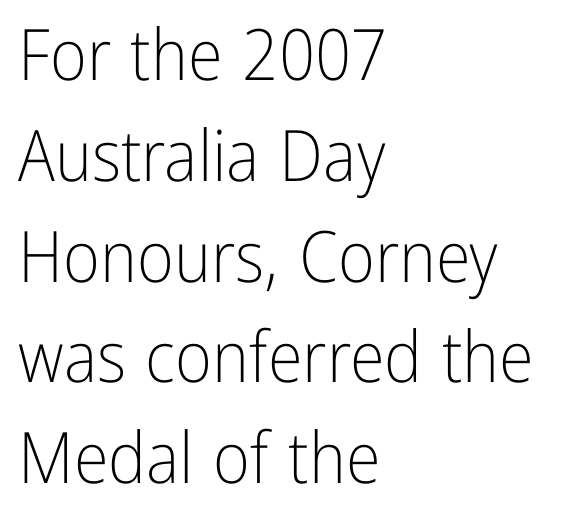
{"serif": "no", "italic": "no", "bold": "no", "weight": "light", "width": "condensed", "stroke_contrast": "low", "x_height": "medium", "monospaced": "no", "underline": "no", "align": "left", "line_spacing": "normal", "line_spacing_ratio": 1.42, "letter_spacing": "normal", "letter_spacing_em": 0.0, "glyph_px": 71}
